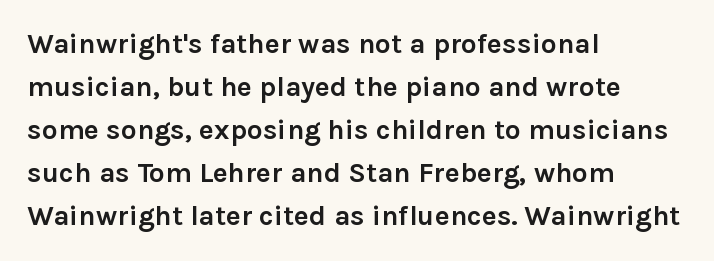
Q: Is the text bold? A: Yes.
Q: Is the text italic (slanted)? A: No, it is upright.
Q: Is the typeface a serif or a sans-serif typeface? A: Sans-serif.
Q: Is the text underlined? A: No.
Q: How is the paragraph aligned? A: Left-aligned.
Q: Is the spacing between letters normal or unusually wide? A: Normal.
Q: Is the spacing between lines tight, normal or loose? A: Normal.
Q: Width (condensed, normal, or wide)? A: Normal.
Q: Stroke contrast? A: Low.
Q: x-height? A: Medium.
Q: Monospaced? A: No.
